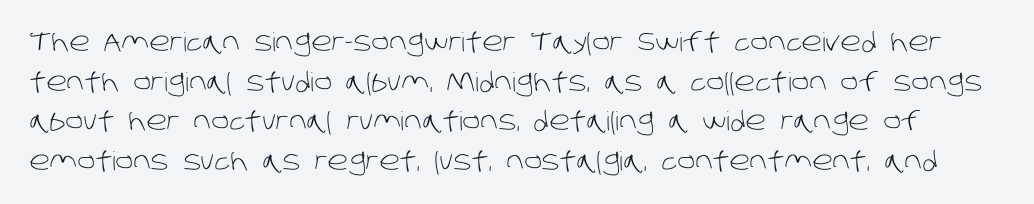
Q: Is the text bold? A: No.
Q: Is the text underlined? A: No.
Q: Is the spacing between letters normal or unusually wide? A: Normal.
Q: Is the spacing between lines tight, normal or loose? A: Normal.
